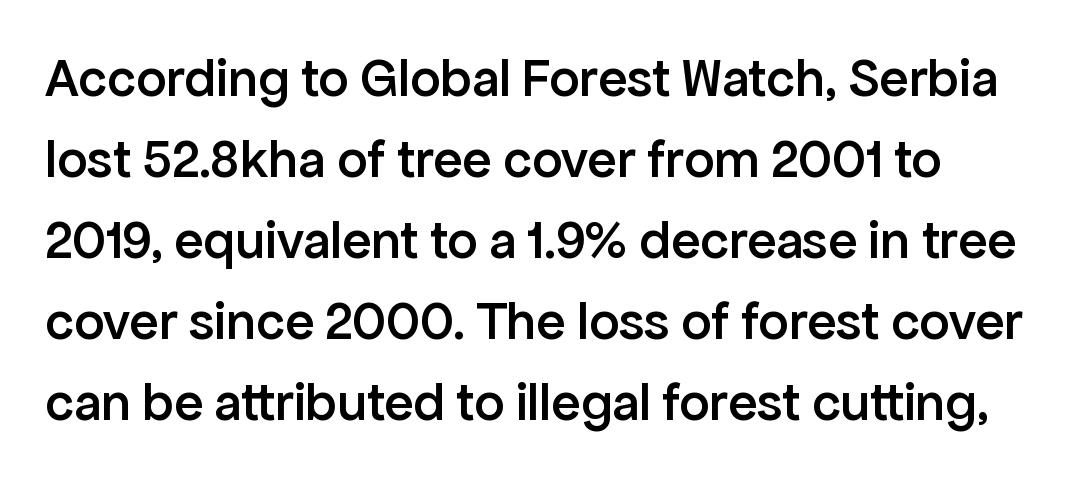
The image shows 54 px semibold sans-serif type, upright; set normal line spacing (1.5x), normal letter spacing, not underlined; low stroke contrast and a medium x-height.
